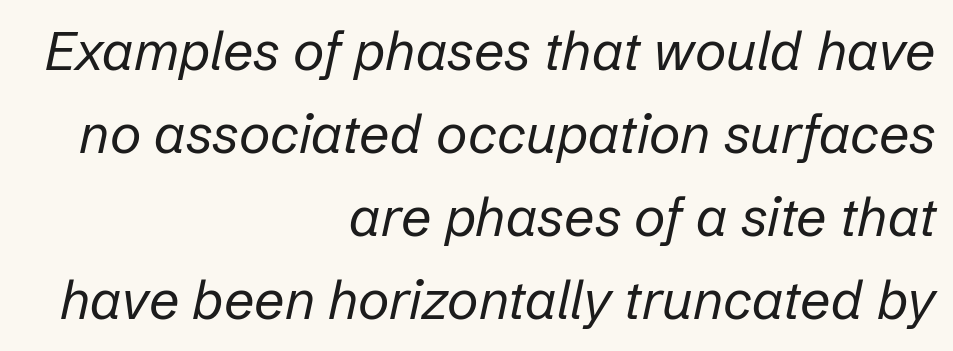
Is this a heavy cut? Hardly; it is regular or lighter. Rows of type keep a routine distance in the vertical direction. A student would call this right alignment; a typographer would say flush right, rag left. The letters advance in unequal steps, a hallmark of proportional type.
